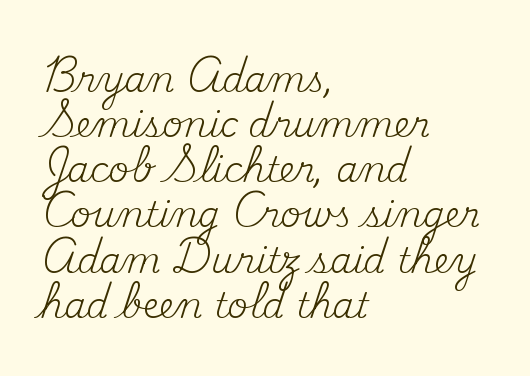
{"serif": "yes", "bold": "no", "weight": "regular", "width": "normal", "stroke_contrast": "medium", "x_height": "small", "monospaced": "no", "underline": "no", "align": "left", "line_spacing": "normal", "line_spacing_ratio": 1.29, "letter_spacing": "normal", "letter_spacing_em": 0.0, "glyph_px": 35}
